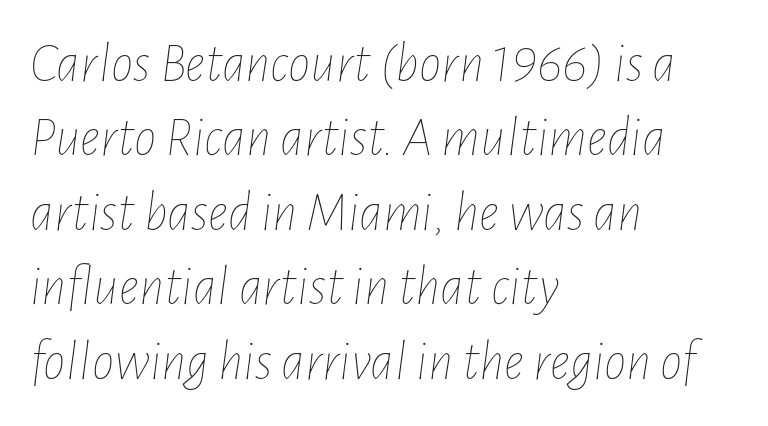
The image shows 56 px thin, condensed type, italic (leaning right); set left-aligned, normal line spacing (1.33x), normal letter spacing, not underlined; low stroke contrast and a medium x-height.
